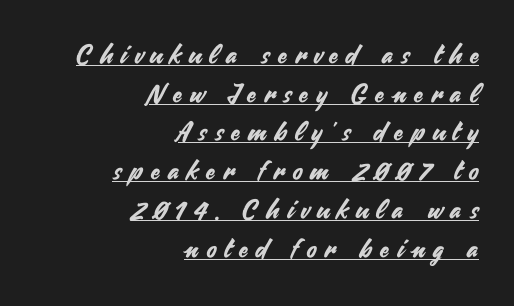
Q: Is the text italic (slanted)? A: Yes.
Q: Is the text underlined? A: Yes.
Q: How is the paragraph aligned? A: Right-aligned.
Q: Is the spacing between letters normal or unusually wide? A: Unusually wide.
Q: Is the spacing between lines tight, normal or loose? A: Normal.
